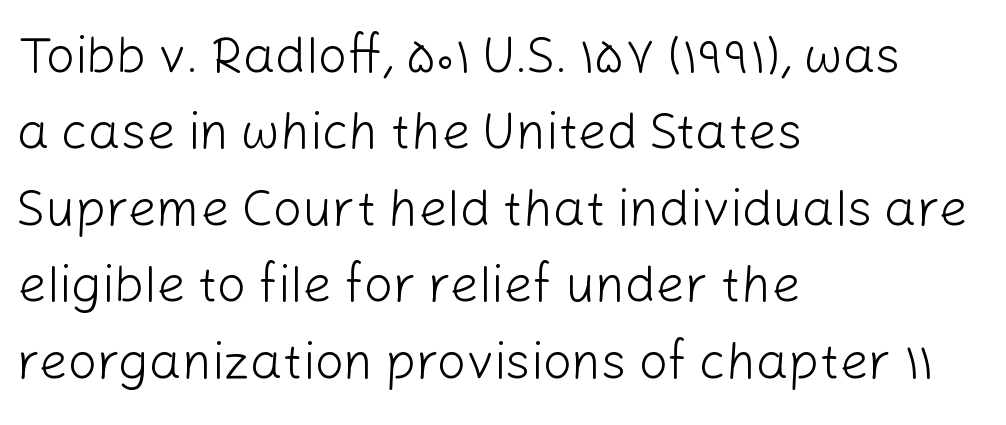
Q: Is the text bold? A: No.
Q: Is the text italic (slanted)? A: No, it is upright.
Q: Is the typeface a serif or a sans-serif typeface? A: Sans-serif.
Q: Is the text underlined? A: No.
Q: How is the paragraph aligned? A: Left-aligned.
Q: Is the spacing between letters normal or unusually wide? A: Normal.
Q: Is the spacing between lines tight, normal or loose? A: Normal.
Q: Width (condensed, normal, or wide)? A: Normal.
Q: Stroke contrast? A: Low.
Q: x-height? A: Medium.
Q: Monospaced? A: No.
